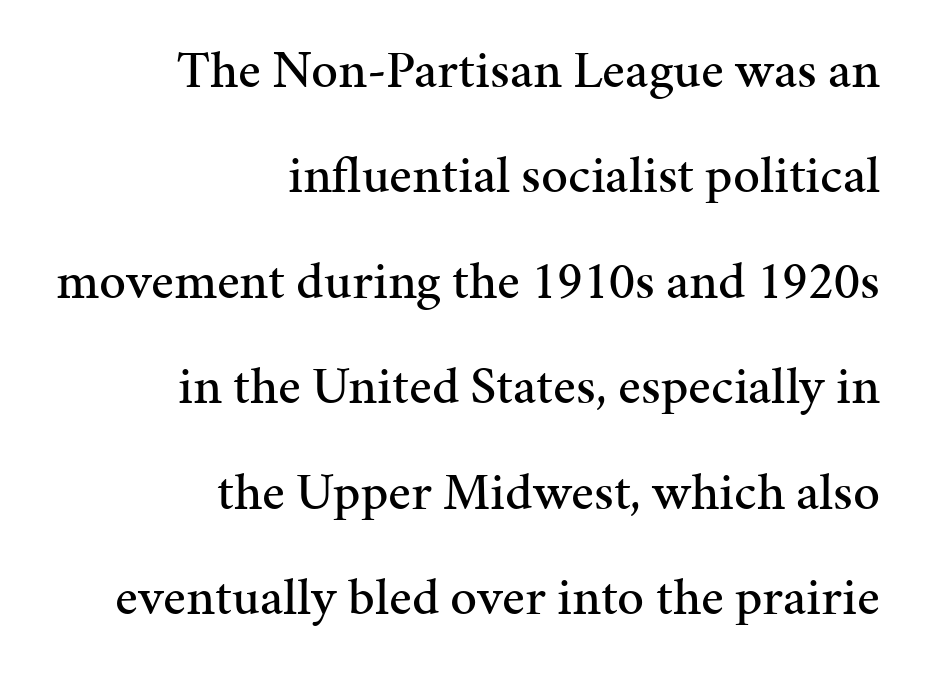
{"serif": "yes", "italic": "no", "width": "normal", "stroke_contrast": "medium", "x_height": "medium", "monospaced": "no", "underline": "no", "align": "right", "line_spacing": "loose", "line_spacing_ratio": 1.99, "letter_spacing": "normal", "letter_spacing_em": 0.0, "glyph_px": 53}
